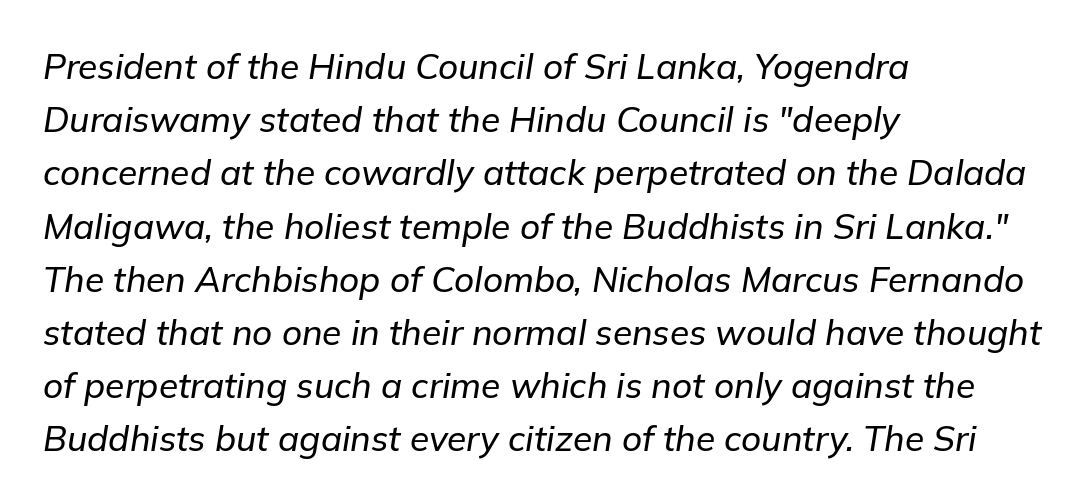
{"italic": "yes", "lean": "right", "slant_degrees": 9, "width": "normal", "stroke_contrast": "low", "x_height": "medium", "monospaced": "no", "underline": "no", "align": "left", "line_spacing": "normal", "line_spacing_ratio": 1.52, "letter_spacing": "normal", "letter_spacing_em": 0.0, "glyph_px": 35}
